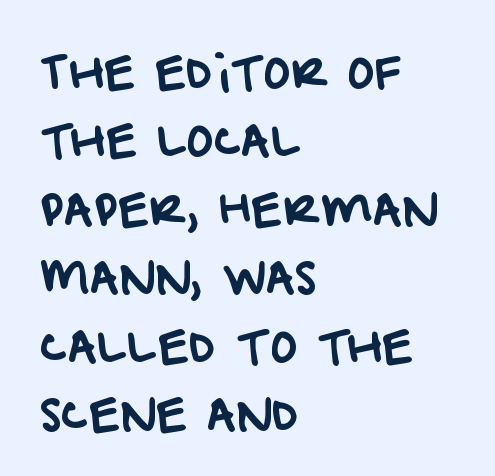
Varying glyph widths throughout — classic text-font behaviour. Look at the tracking — it's just the regular setting, nothing added. This block has exactly the height ordinary leading produces. Quick note: underline off.
